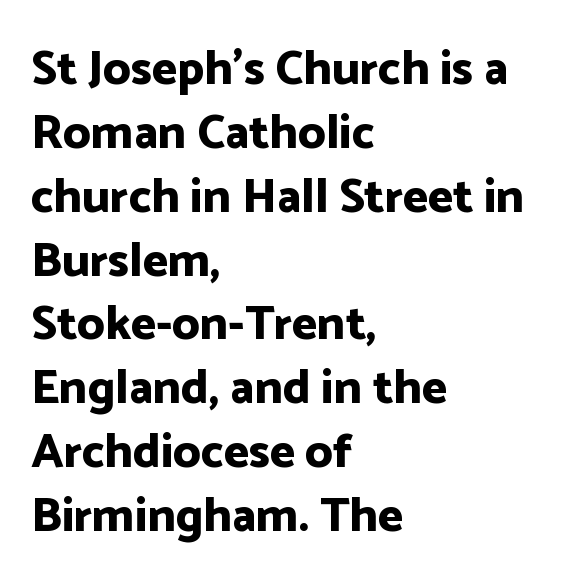
The image shows 48 px bold sans-serif type, upright; set left-aligned, normal line spacing (1.33x), normal letter spacing, not underlined; low stroke contrast and a medium x-height.
